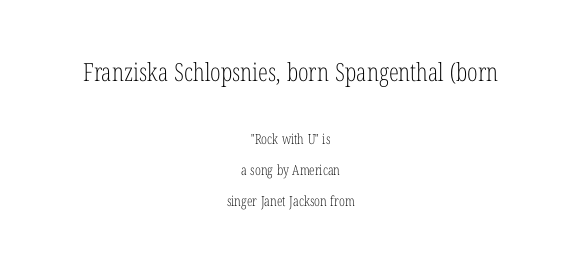
{"italic": "no", "bold": "no", "underline": "no", "align": "center", "line_spacing": "loose", "line_spacing_ratio": 2.2, "letter_spacing": "normal", "letter_spacing_em": 0.0, "larger_block": "first", "size_ratio": 1.79, "glyph_px": 25}
